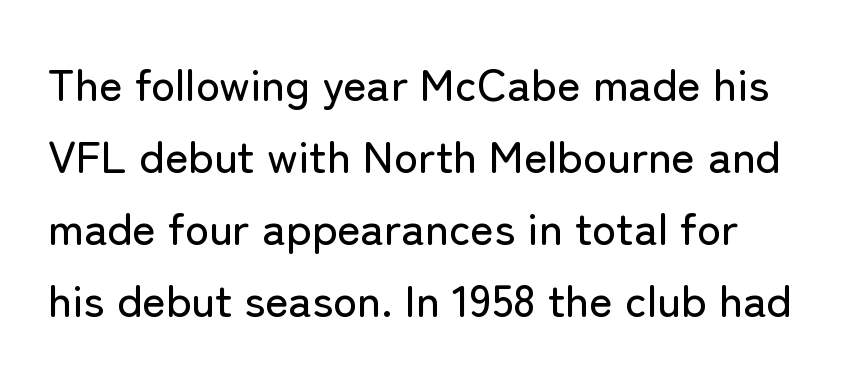
Q: Is the text italic (slanted)? A: No, it is upright.
Q: Is the typeface a serif or a sans-serif typeface? A: Sans-serif.
Q: Is the text underlined? A: No.
Q: Is the spacing between letters normal or unusually wide? A: Normal.
Q: Is the spacing between lines tight, normal or loose? A: Normal.
Q: Width (condensed, normal, or wide)? A: Normal.
Q: Stroke contrast? A: Low.
Q: x-height? A: Medium.
Q: Monospaced? A: No.
